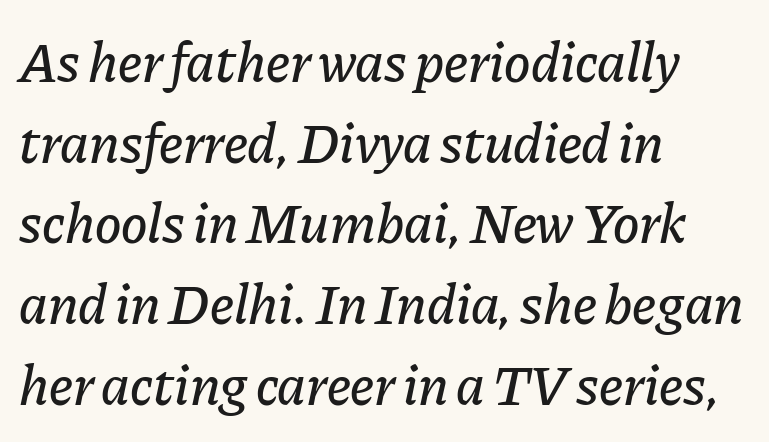
The image shows 56 px text type, italic (leaning right); set left-aligned, normal line spacing (1.44x), normal letter spacing, not underlined; low stroke contrast and a medium x-height.
